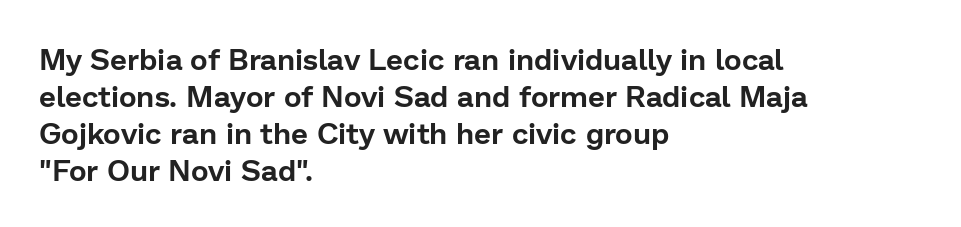
{"serif": "no", "italic": "no", "width": "normal", "stroke_contrast": "low", "x_height": "medium", "monospaced": "no", "underline": "no", "align": "left", "line_spacing_ratio": 1.23, "letter_spacing": "normal", "letter_spacing_em": 0.0, "glyph_px": 30}
